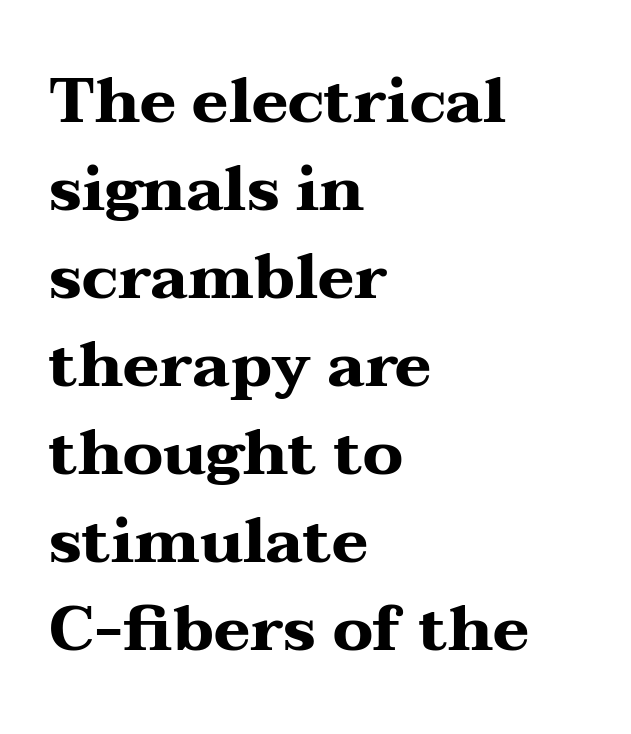
{"serif": "yes", "italic": "no", "bold": "yes", "weight": "heavy", "width": "wide", "stroke_contrast": "medium", "x_height": "medium", "monospaced": "no", "underline": "no", "align": "left", "line_spacing": "normal", "line_spacing_ratio": 1.42, "letter_spacing": "normal", "letter_spacing_em": 0.0, "glyph_px": 62}
